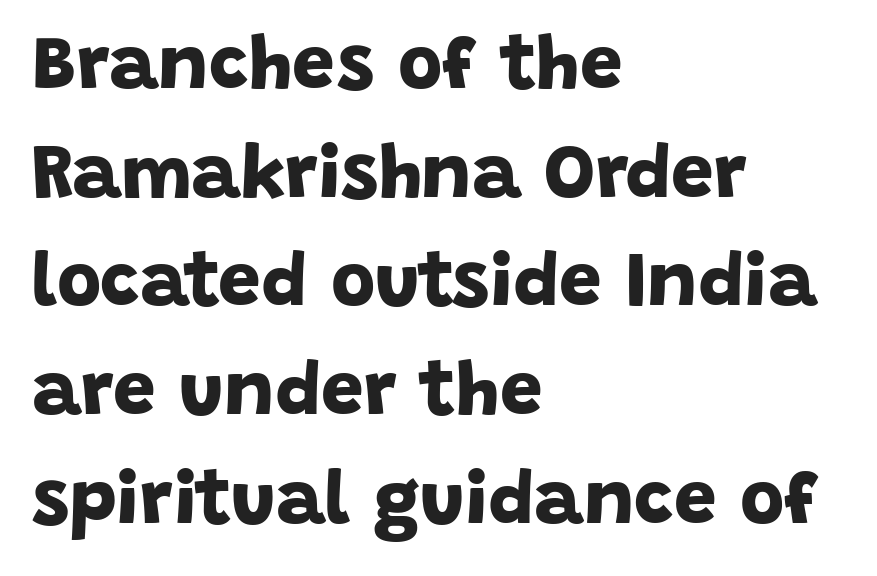
Q: Is the text bold? A: Yes.
Q: Is the typeface a serif or a sans-serif typeface? A: Sans-serif.
Q: Is the text underlined? A: No.
Q: How is the paragraph aligned? A: Left-aligned.
Q: Is the spacing between letters normal or unusually wide? A: Normal.
Q: Is the spacing between lines tight, normal or loose? A: Normal.
Q: Width (condensed, normal, or wide)? A: Normal.
Q: Stroke contrast? A: Low.
Q: x-height? A: Large.
Q: Monospaced? A: No.
